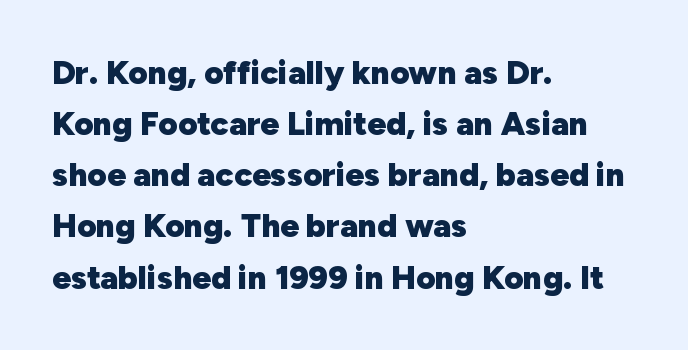
Is this a sans? Yes — the strokes have no serifs. Leftover space on each line is placed entirely after the last word. This rendering leaves character spacing at its baseline value. Baseline-to-baseline distance is the conventional proportion of letter height.
